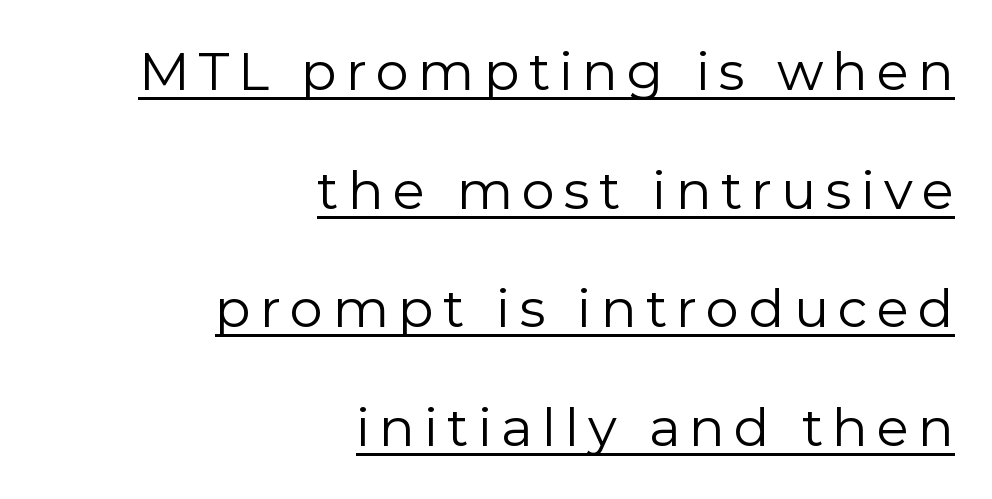
{"serif": "no", "italic": "no", "bold": "no", "weight": "regular", "width": "normal", "stroke_contrast": "low", "x_height": "medium", "monospaced": "no", "underline": "yes", "align": "right", "line_spacing": "loose", "line_spacing_ratio": 2.24, "glyph_px": 53}
